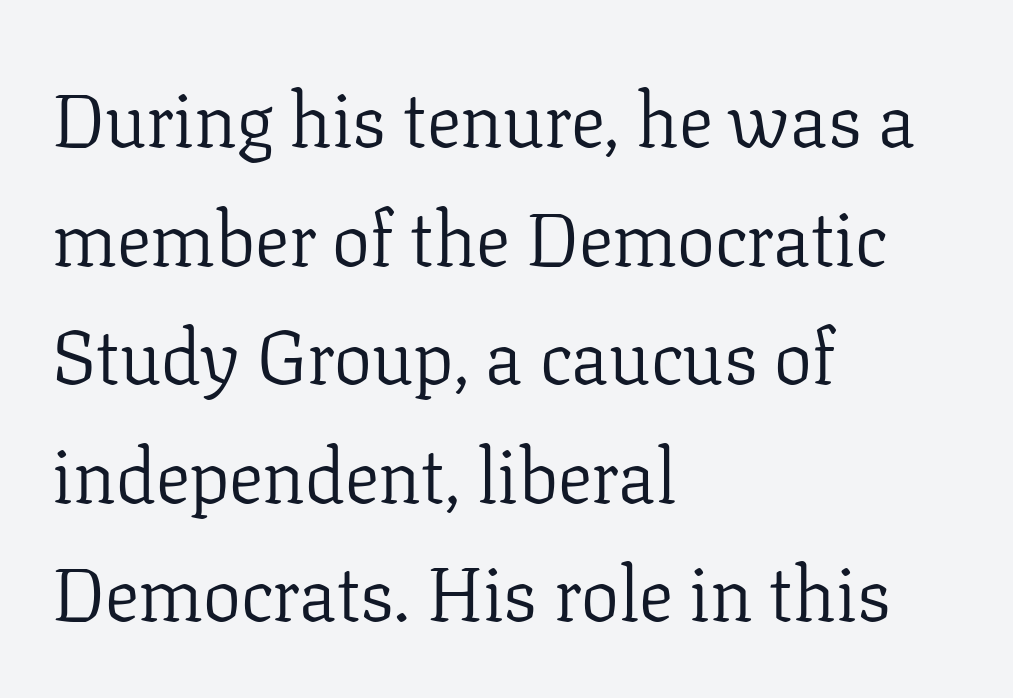
Q: Is the text bold? A: No.
Q: Is the text italic (slanted)? A: No, it is upright.
Q: Is the typeface a serif or a sans-serif typeface? A: Serif.
Q: Is the text underlined? A: No.
Q: How is the paragraph aligned? A: Left-aligned.
Q: Is the spacing between letters normal or unusually wide? A: Normal.
Q: Is the spacing between lines tight, normal or loose? A: Normal.
Q: Width (condensed, normal, or wide)? A: Normal.
Q: Stroke contrast? A: Low.
Q: x-height? A: Medium.
Q: Monospaced? A: No.
